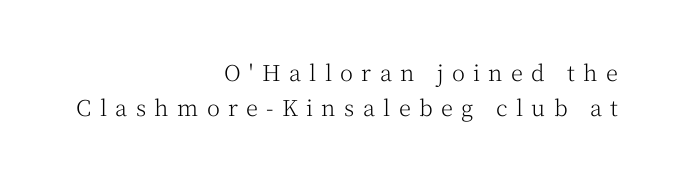
Q: Is the text bold? A: No.
Q: Is the text italic (slanted)? A: No, it is upright.
Q: Is the text underlined? A: No.
Q: How is the paragraph aligned? A: Right-aligned.
Q: Is the spacing between letters normal or unusually wide? A: Unusually wide.
Q: Is the spacing between lines tight, normal or loose? A: Normal.
